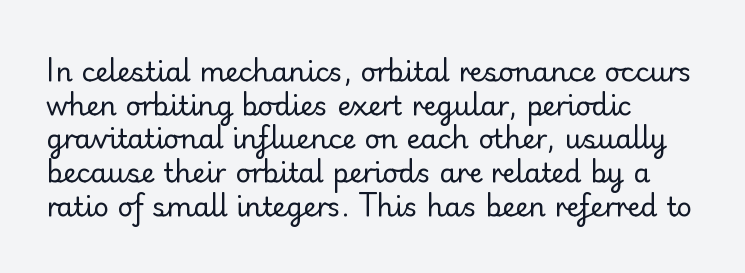
{"italic": "no", "bold": "no", "underline": "no", "align": "left", "line_spacing": "normal", "line_spacing_ratio": 1.25, "letter_spacing": "normal", "letter_spacing_em": 0.0, "glyph_px": 27}
